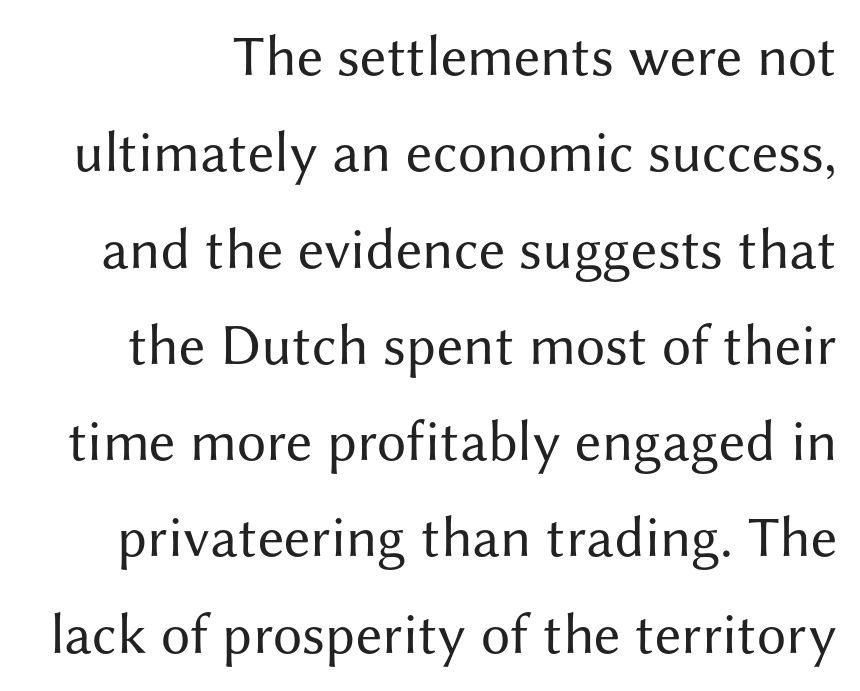
{"serif": "no", "italic": "no", "bold": "no", "weight": "regular", "width": "normal", "stroke_contrast": "medium", "x_height": "medium", "monospaced": "no", "underline": "no", "line_spacing": "normal", "line_spacing_ratio": 1.66, "letter_spacing": "normal", "letter_spacing_em": 0.0, "glyph_px": 58}
